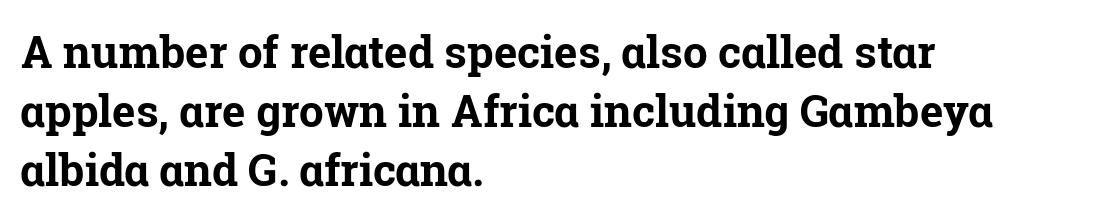
Is this a sans? No — the strokes have serifs. Every letter is thick-stroked: bold, no question. Vertical strokes here are truly vertical. The rendering uses natural spacing where letterforms have individual widths. Bare-footed words on every line. Notice how the passage keeps a crisp vertical edge on the left only.
